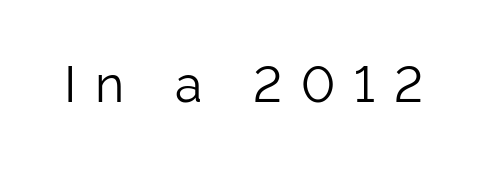
{"serif": "no", "italic": "no", "bold": "no", "weight": "light", "width": "normal", "stroke_contrast": "low", "x_height": "medium", "monospaced": "no", "underline": "no", "letter_spacing": "wide", "letter_spacing_em": 0.38, "glyph_px": 50}
